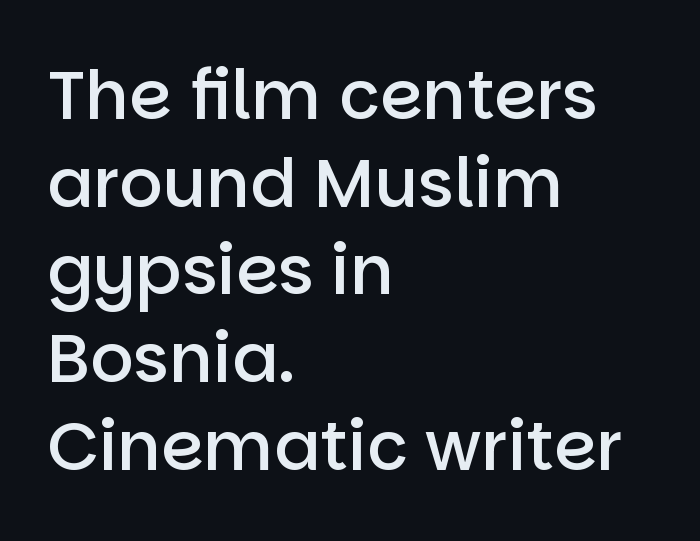
The image shows 68 px semibold sans-serif type, upright; set left-aligned, normal line spacing (1.29x), normal letter spacing, not underlined; low stroke contrast and a large x-height.
